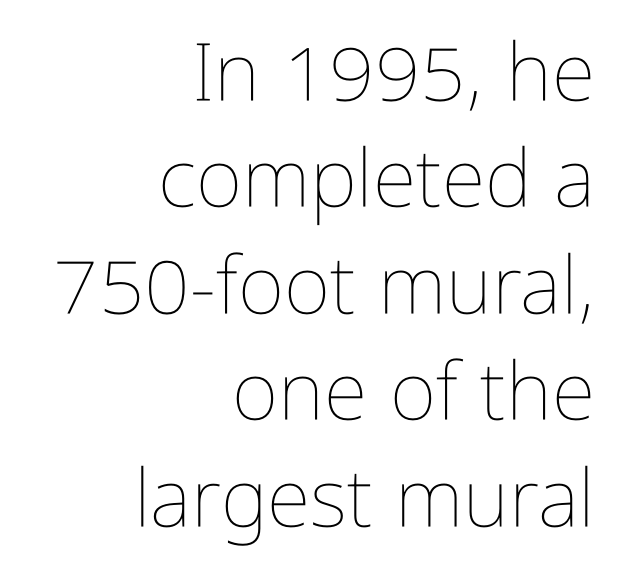
The passage shown is typed in a proportional face where columns would drift. Teacher's note: observe the even right margin — that is flush-right alignment. A typesetter would call this leading conventional body-copy spacing. The typesetting does not lean heavy: it is not bold.
